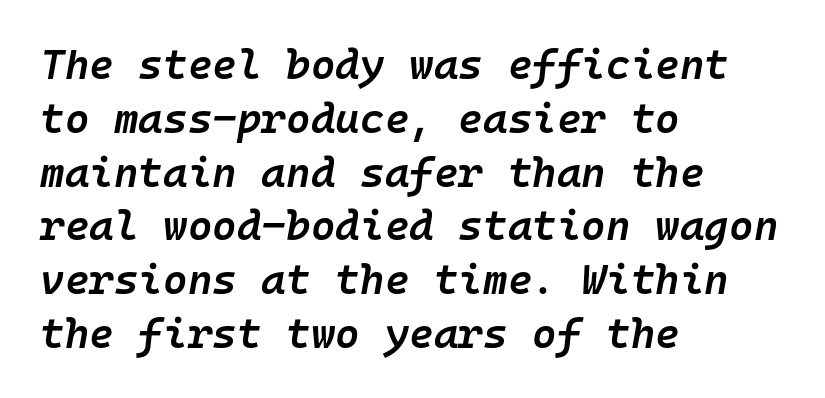
Q: Is the text bold? A: Semi-bold.
Q: Is the text italic (slanted)? A: Yes, it leans right by about 10 degrees.
Q: Is the text underlined? A: No.
Q: How is the paragraph aligned? A: Left-aligned.
Q: Is the spacing between letters normal or unusually wide? A: Normal.
Q: Is the spacing between lines tight, normal or loose? A: Normal.
Q: Width (condensed, normal, or wide)? A: Normal.
Q: Stroke contrast? A: Low.
Q: x-height? A: Medium.
Q: Monospaced? A: Yes.
